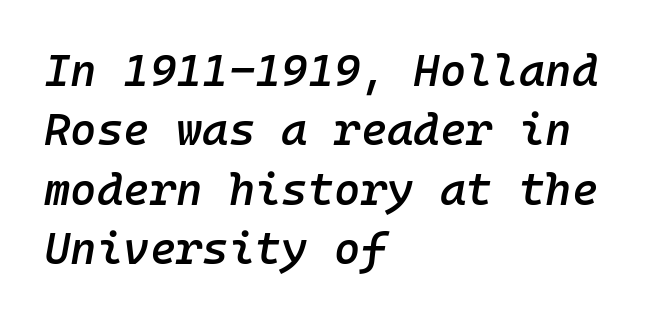
Students, note that the glyphs here touch the page at normal intervals. The space beneath each line is pristine and unruled. Notice the strokes are somewhat thickened but not fully heavy: this is a semibold. Compared with typical paragraphs, the rows here are spaced about the same. This sample is left-justified, so line endings fall wherever the words run out.
